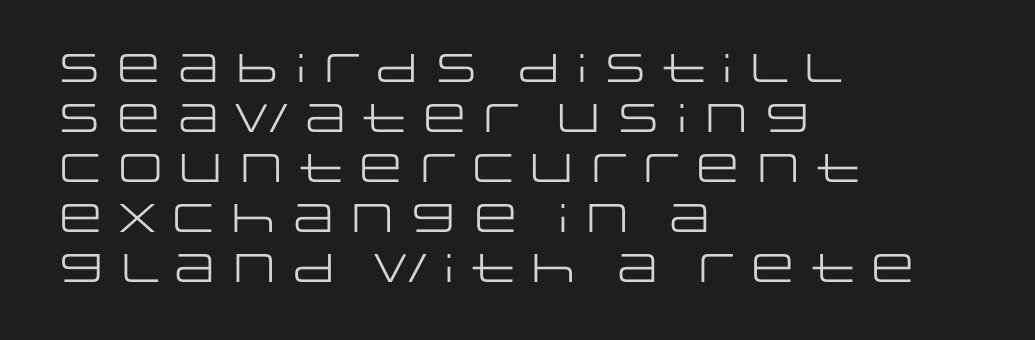
Q: Is the text bold? A: No.
Q: Is the text italic (slanted)? A: No, it is upright.
Q: Is the typeface a serif or a sans-serif typeface? A: Sans-serif.
Q: Is the text underlined? A: No.
Q: How is the paragraph aligned? A: Left-aligned.
Q: Is the spacing between letters normal or unusually wide? A: Normal.
Q: Is the spacing between lines tight, normal or loose? A: Normal.
Q: Width (condensed, normal, or wide)? A: Wide.
Q: Stroke contrast? A: Low.
Q: x-height? A: Large.
Q: Monospaced? A: No.
